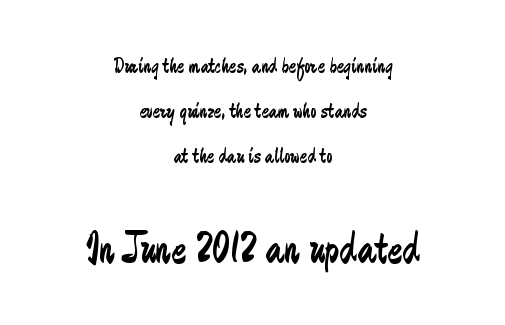
Does the type have serifs? No, each stem ends abruptly. The compositor balanced each line on the midline. Looks like regular typesetting: each glyph gets only the width it needs.
